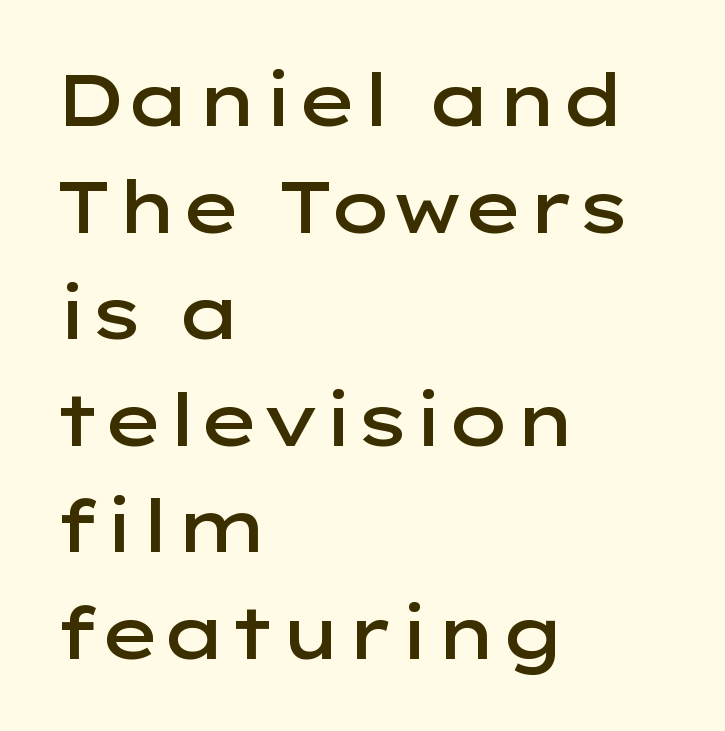
The image shows 72 px semibold, wide sans-serif type, upright; set left-aligned, normal line spacing (1.48x), normal letter spacing, not underlined; low stroke contrast and a medium x-height.
